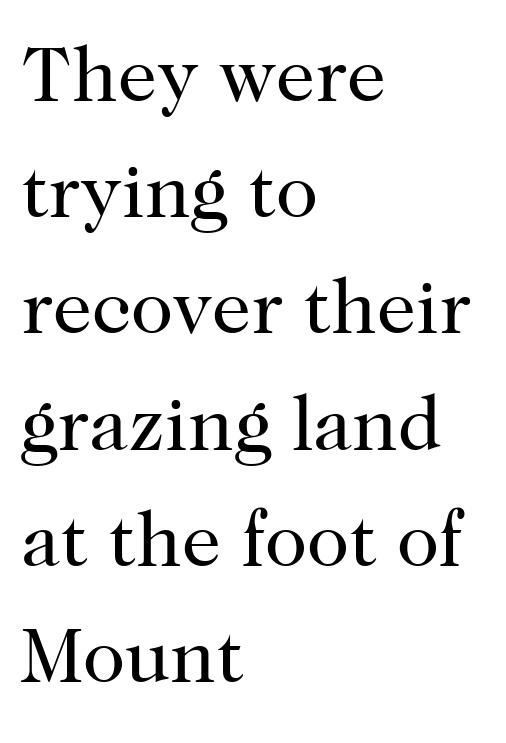
{"serif": "yes", "italic": "no", "bold": "no", "weight": "regular", "width": "normal", "stroke_contrast": "high", "x_height": "medium", "monospaced": "no", "underline": "no", "align": "left", "line_spacing": "normal", "line_spacing_ratio": 1.49, "letter_spacing": "normal", "letter_spacing_em": 0.0, "glyph_px": 78}
